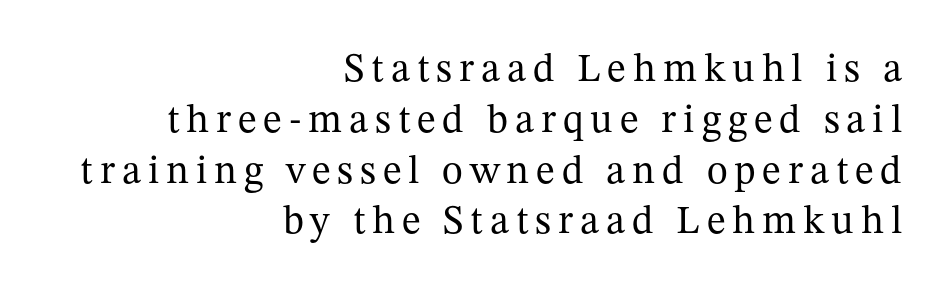
{"serif": "yes", "italic": "no", "bold": "no", "weight": "regular", "width": "normal", "stroke_contrast": "medium", "x_height": "medium", "monospaced": "no", "underline": "no", "align": "right", "line_spacing": "normal", "line_spacing_ratio": 1.27, "glyph_px": 40}
